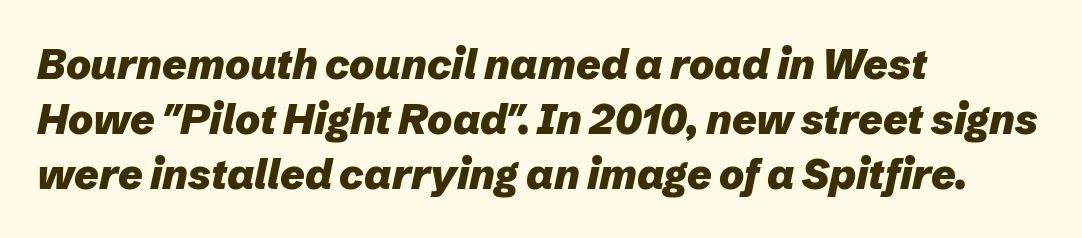
The image shows 42 px heavy type, italic (leaning right); set left-aligned, normal line spacing (1.31x), normal letter spacing, not underlined; low stroke contrast and a medium x-height.
